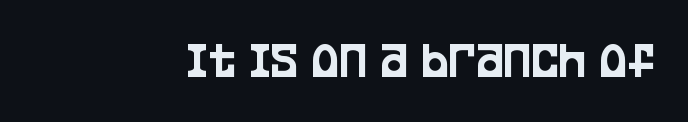
The image shows 52 px condensed sans-serif type, upright; set right-aligned, normal letter spacing, not underlined; low stroke contrast and a large x-height.
